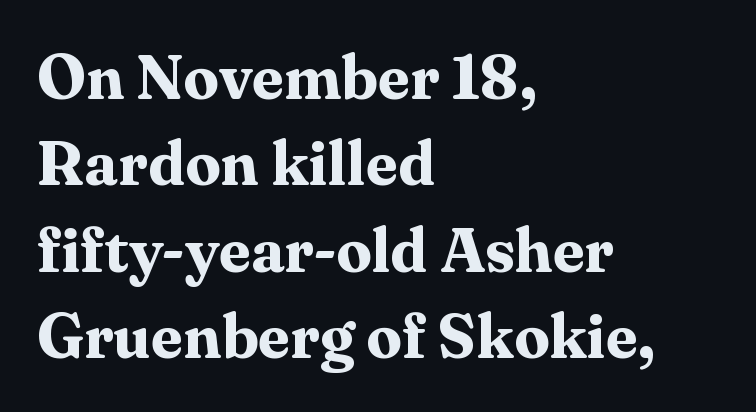
Q: Is the text bold? A: Yes.
Q: Is the text italic (slanted)? A: No, it is upright.
Q: Is the typeface a serif or a sans-serif typeface? A: Serif.
Q: Is the text underlined? A: No.
Q: How is the paragraph aligned? A: Left-aligned.
Q: Is the spacing between letters normal or unusually wide? A: Normal.
Q: Is the spacing between lines tight, normal or loose? A: Normal.
Q: Width (condensed, normal, or wide)? A: Normal.
Q: Stroke contrast? A: Medium.
Q: x-height? A: Medium.
Q: Monospaced? A: No.
